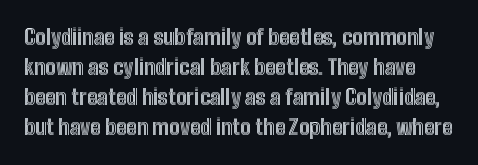
The image shows 21 px text type, upright; set normal line spacing (1.43x), normal letter spacing, not underlined.
